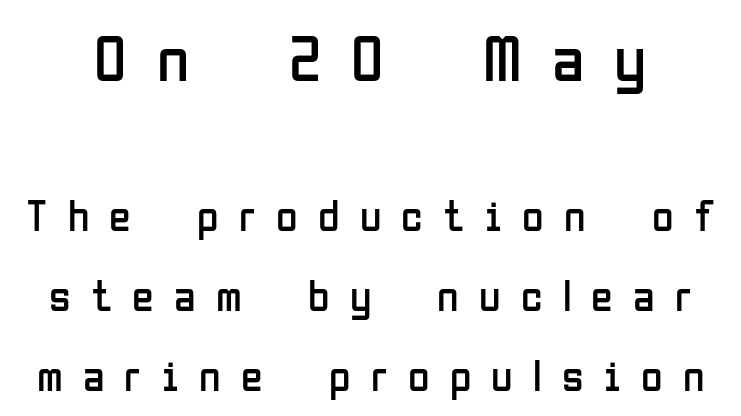
Q: Is the text bold? A: No.
Q: Is the text italic (slanted)? A: No, it is upright.
Q: Is the typeface a serif or a sans-serif typeface? A: Sans-serif.
Q: Is the text underlined? A: No.
Q: Is the spacing between letters normal or unusually wide? A: Unusually wide.
Q: Which block of text is set in a larger size, the first (top) or the second (bottom)? A: The first (top) one.
Q: Width (condensed, normal, or wide)? A: Condensed.
Q: Stroke contrast? A: Low.
Q: x-height? A: Medium.
Q: Monospaced? A: No.
